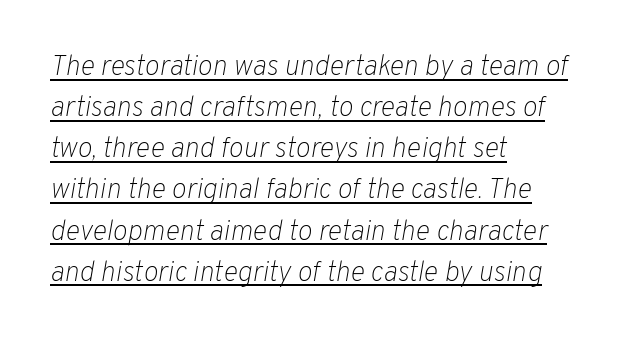
Q: Is the text bold? A: No.
Q: Is the text italic (slanted)? A: Yes, it leans right by about 10 degrees.
Q: Is the text underlined? A: Yes.
Q: How is the paragraph aligned? A: Left-aligned.
Q: Is the spacing between letters normal or unusually wide? A: Normal.
Q: Is the spacing between lines tight, normal or loose? A: Normal.
Q: Width (condensed, normal, or wide)? A: Normal.
Q: Stroke contrast? A: Low.
Q: x-height? A: Medium.
Q: Monospaced? A: No.
